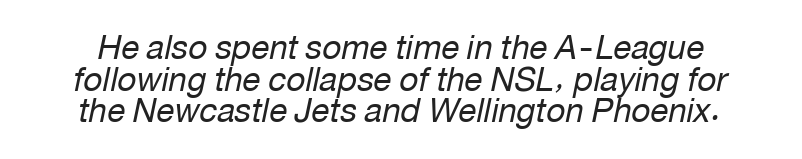
Q: Is the text bold? A: No.
Q: Is the text italic (slanted)? A: Yes, it leans right by about 12 degrees.
Q: Is the text underlined? A: No.
Q: Is the spacing between letters normal or unusually wide? A: Normal.
Q: Is the spacing between lines tight, normal or loose? A: Tight.
Q: Width (condensed, normal, or wide)? A: Normal.
Q: Stroke contrast? A: Low.
Q: x-height? A: Medium.
Q: Monospaced? A: No.
